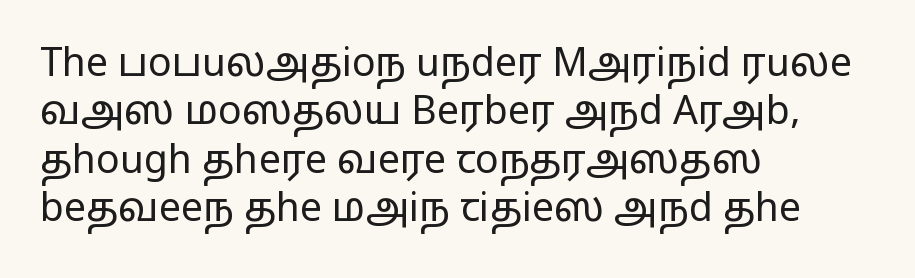
The image shows 39 px regular-weight, wide sans-serif type, upright; set left-aligned, line spacing 1.24x, normal letter spacing, not underlined; low stroke contrast and a medium x-height.
